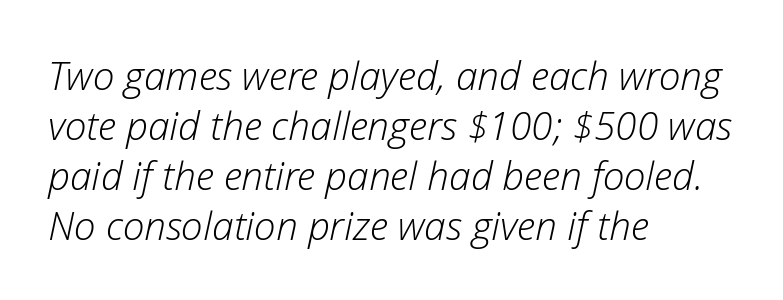
Slant detected: the letters are inclined. Letter spacing: default. Underlining? Definitely not there. Is the stroke heavy? The answer is a plain regular-or-lighter. Note the varied advance widths — an 'i' is clearly narrower than an 'm'.
